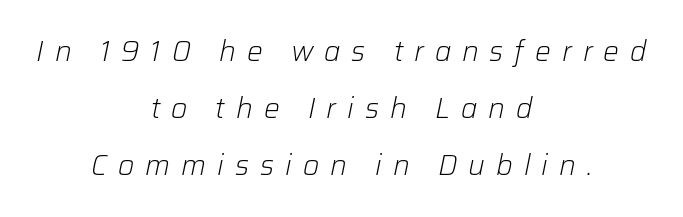
The image shows 28 px light type, italic (leaning right); set centered, loose line spacing (2.03x), unusually wide letter spacing (+0.39 em), not underlined; low stroke contrast and a medium x-height.
